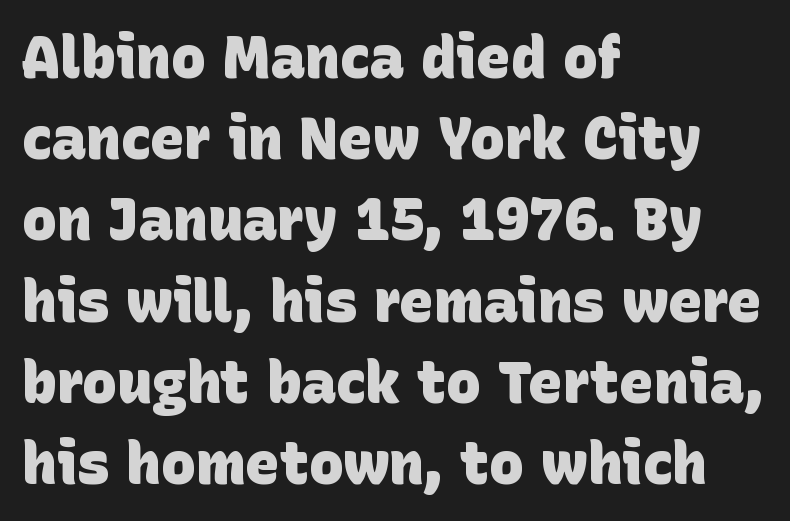
{"serif": "no", "bold": "yes", "weight": "heavy", "width": "normal", "stroke_contrast": "low", "x_height": "large", "monospaced": "no", "underline": "no", "align": "left", "line_spacing": "normal", "line_spacing_ratio": 1.4, "letter_spacing": "normal", "letter_spacing_em": 0.0, "glyph_px": 58}
